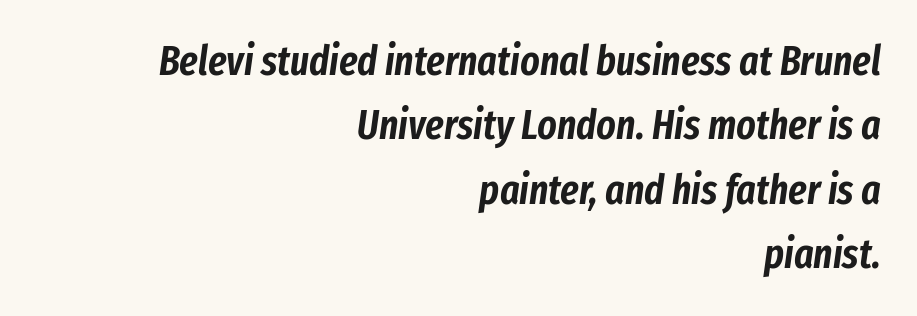
The image shows 41 px condensed type, italic (leaning right); set right-aligned, normal line spacing (1.57x), normal letter spacing, not underlined; low stroke contrast and a medium x-height.
